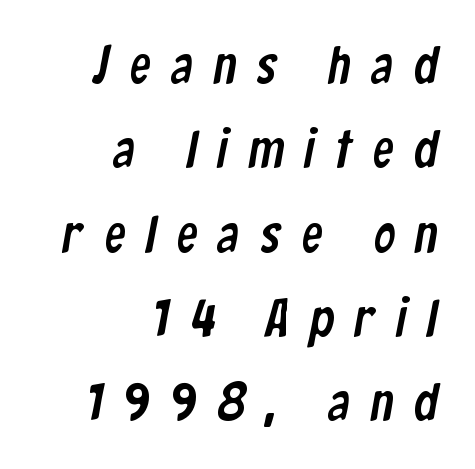
Q: Is the typeface a serif or a sans-serif typeface? A: Sans-serif.
Q: Is the text underlined? A: No.
Q: How is the paragraph aligned? A: Right-aligned.
Q: Is the spacing between letters normal or unusually wide? A: Unusually wide.
Q: Is the spacing between lines tight, normal or loose? A: Normal.
Q: Width (condensed, normal, or wide)? A: Condensed.
Q: Stroke contrast? A: Low.
Q: x-height? A: Medium.
Q: Monospaced? A: No.
